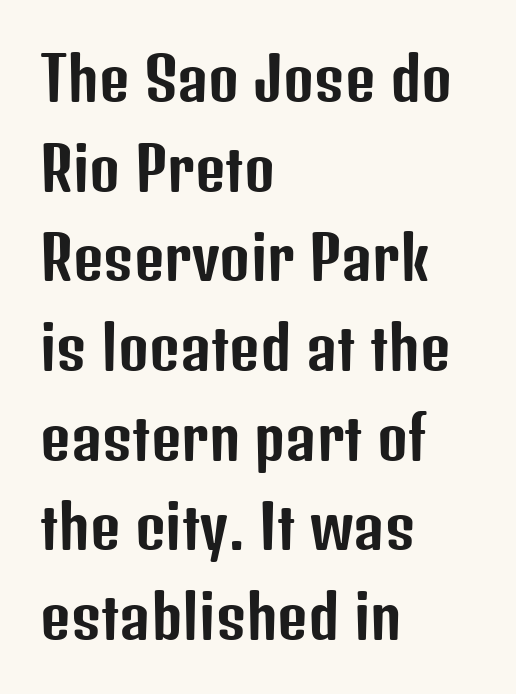
The gaps between neighbouring characters are ordinary and unremarkable. The type family on display is of the sans-serif kind. Honestly, the row spacing looks completely unremarkable. This rendering features lettering with no underline.
